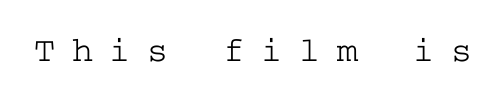
The image shows 36 px wide serif type, upright; set unusually wide letter spacing (+0.46 em), not underlined; low stroke contrast and a medium x-height.
